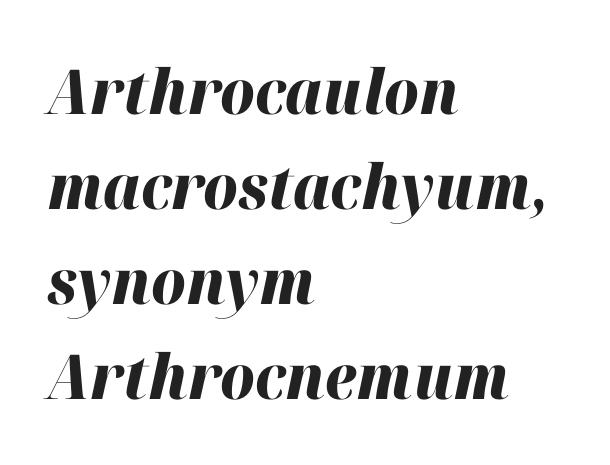
The image shows 62 px heavy type, italic (leaning right); set left-aligned, normal line spacing (1.53x), normal letter spacing, not underlined; high stroke contrast and a medium x-height.
